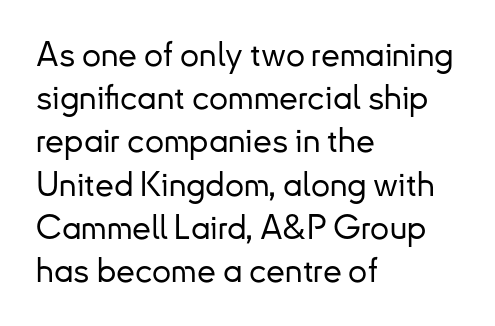
Q: Is the text italic (slanted)? A: No, it is upright.
Q: Is the typeface a serif or a sans-serif typeface? A: Sans-serif.
Q: Is the text underlined? A: No.
Q: How is the paragraph aligned? A: Left-aligned.
Q: Is the spacing between letters normal or unusually wide? A: Normal.
Q: Is the spacing between lines tight, normal or loose? A: Normal.
Q: Width (condensed, normal, or wide)? A: Normal.
Q: Stroke contrast? A: Low.
Q: x-height? A: Small.
Q: Monospaced? A: No.
